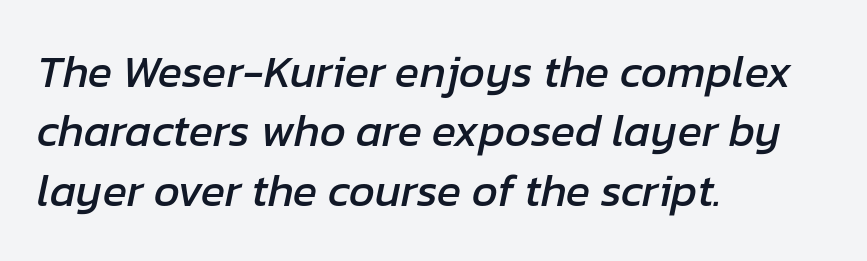
The image shows 45 px text type, italic (leaning right); set left-aligned, normal line spacing (1.32x), normal letter spacing, not underlined; low stroke contrast and a medium x-height.
